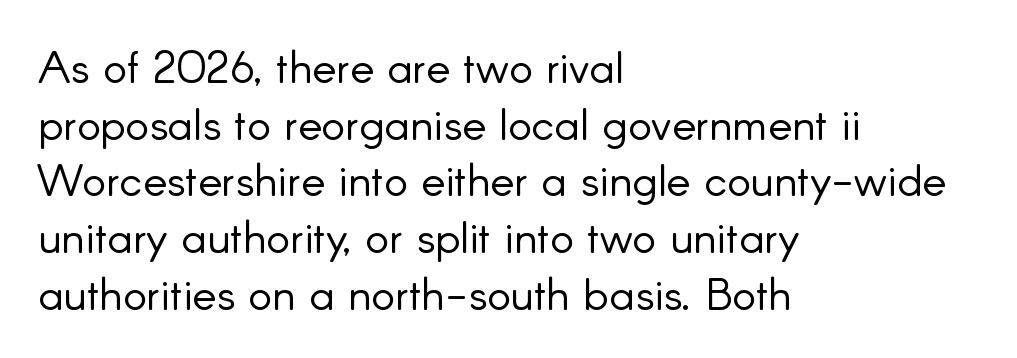
Visually the block forms a straight wall on the left and a jagged coastline on the right. You could not count columns in this text — the font is proportionally spaced. Glyph-to-glyph distance matches everyday printed text. Posture: vertical.
